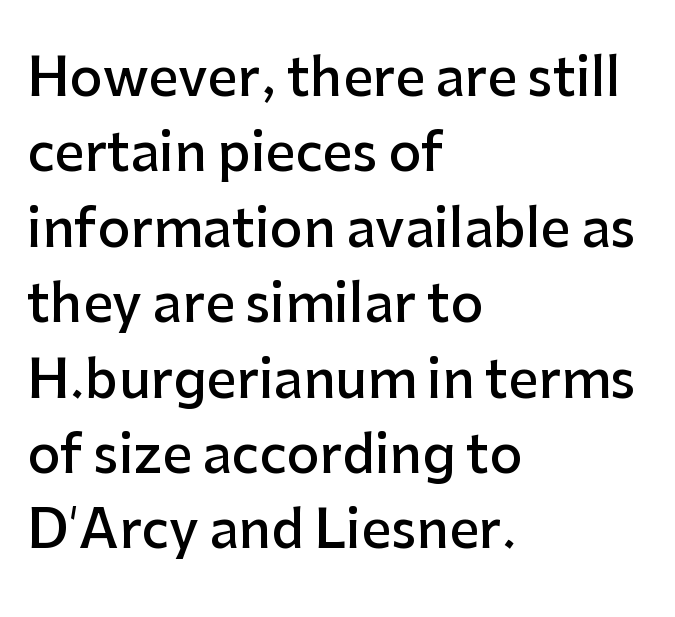
The image shows 52 px semibold sans-serif type, upright; set left-aligned, normal line spacing (1.45x), normal letter spacing, not underlined; low stroke contrast and a medium x-height.
